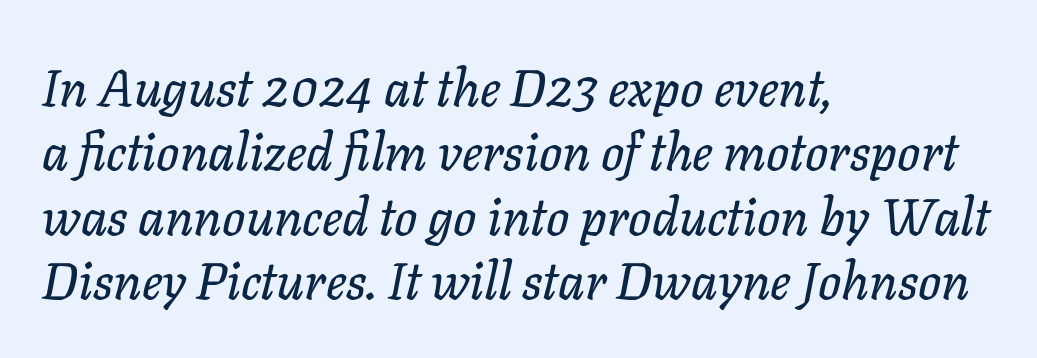
The image shows 51 px text type, italic (leaning right); set left-aligned, normal line spacing (1.26x), normal letter spacing, not underlined; low stroke contrast and a medium x-height.
